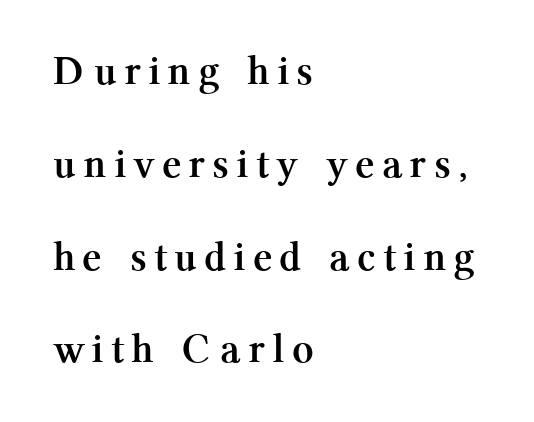
Proportional: the letters do not fall into vertical columns. Stroke thickness is high; the sample reads as a true bold. Loose tracking; the words dissolve into strings of separated letters. The rendering anchors every line to the left-hand side.
